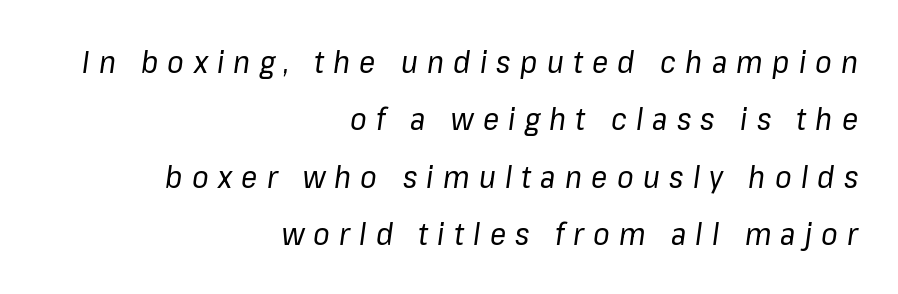
Q: Is the text bold? A: No.
Q: Is the text italic (slanted)? A: Yes, it leans right by about 8 degrees.
Q: Is the text underlined? A: No.
Q: How is the paragraph aligned? A: Right-aligned.
Q: Is the spacing between letters normal or unusually wide? A: Unusually wide.
Q: Is the spacing between lines tight, normal or loose? A: Loose.
Q: Width (condensed, normal, or wide)? A: Normal.
Q: Stroke contrast? A: Low.
Q: x-height? A: Medium.
Q: Monospaced? A: No.
